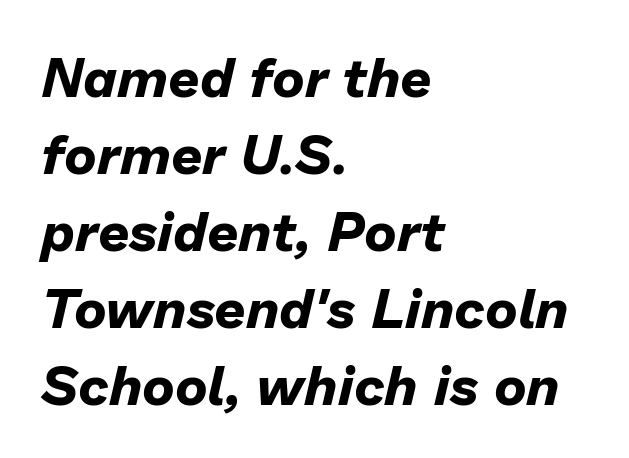
The image shows 55 px bold type, italic (leaning right); set left-aligned, normal line spacing (1.4x), normal letter spacing, not underlined; low stroke contrast and a medium x-height.
